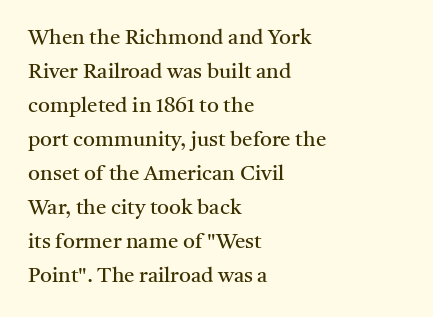
{"italic": "no", "bold": "no", "underline": "no", "align": "left", "line_spacing": "normal", "line_spacing_ratio": 1.62, "letter_spacing": "normal", "letter_spacing_em": 0.0, "glyph_px": 21}
